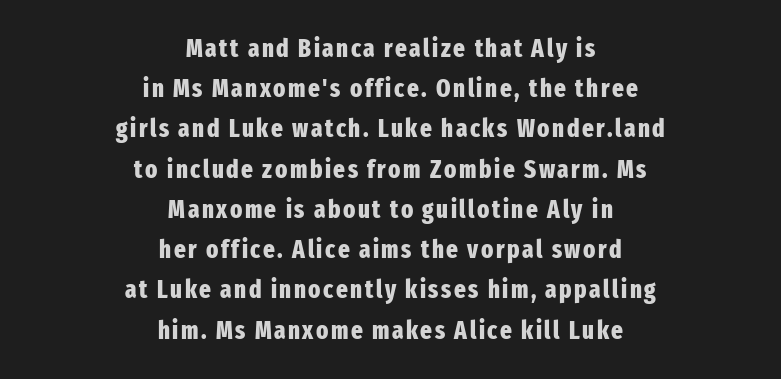
Q: Is the text bold? A: Yes.
Q: Is the text italic (slanted)? A: No, it is upright.
Q: Is the text underlined? A: No.
Q: How is the paragraph aligned? A: Centered.
Q: Is the spacing between lines tight, normal or loose? A: Normal.
